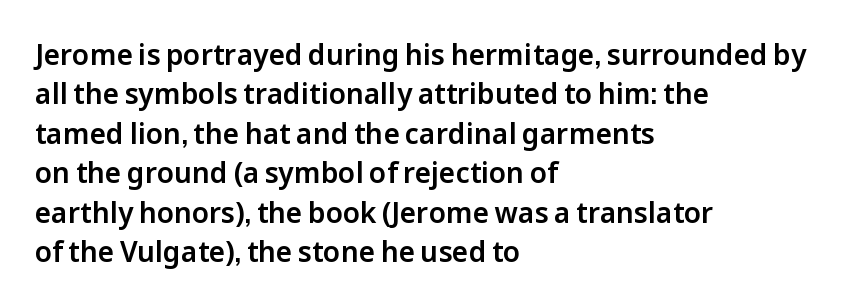
Q: Is the text italic (slanted)? A: No, it is upright.
Q: Is the typeface a serif or a sans-serif typeface? A: Sans-serif.
Q: Is the text underlined? A: No.
Q: How is the paragraph aligned? A: Left-aligned.
Q: Is the spacing between letters normal or unusually wide? A: Normal.
Q: Is the spacing between lines tight, normal or loose? A: Normal.
Q: Width (condensed, normal, or wide)? A: Normal.
Q: Stroke contrast? A: Low.
Q: x-height? A: Medium.
Q: Monospaced? A: No.
